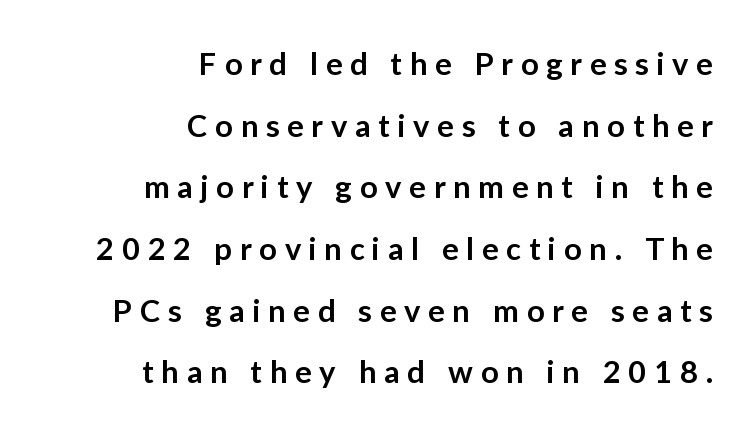
The image shows 31 px semibold sans-serif type, upright; set right-aligned, loose line spacing (1.99x), unusually wide letter spacing (+0.25 em), not underlined; low stroke contrast and a medium x-height.
